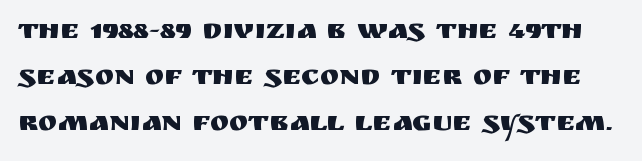
{"serif": "no", "italic": "no", "width": "normal", "stroke_contrast": "medium", "x_height": "large", "monospaced": "no", "underline": "no", "line_spacing": "normal", "line_spacing_ratio": 1.59, "letter_spacing": "normal", "letter_spacing_em": 0.0, "glyph_px": 29}
